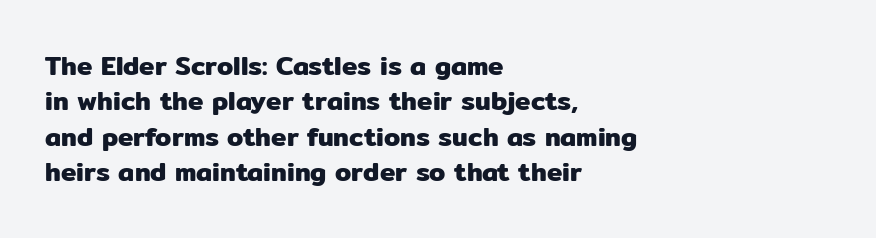
{"italic": "no", "underline": "no", "align": "left", "line_spacing": "normal", "line_spacing_ratio": 1.36, "letter_spacing": "normal", "letter_spacing_em": 0.0, "glyph_px": 26}
